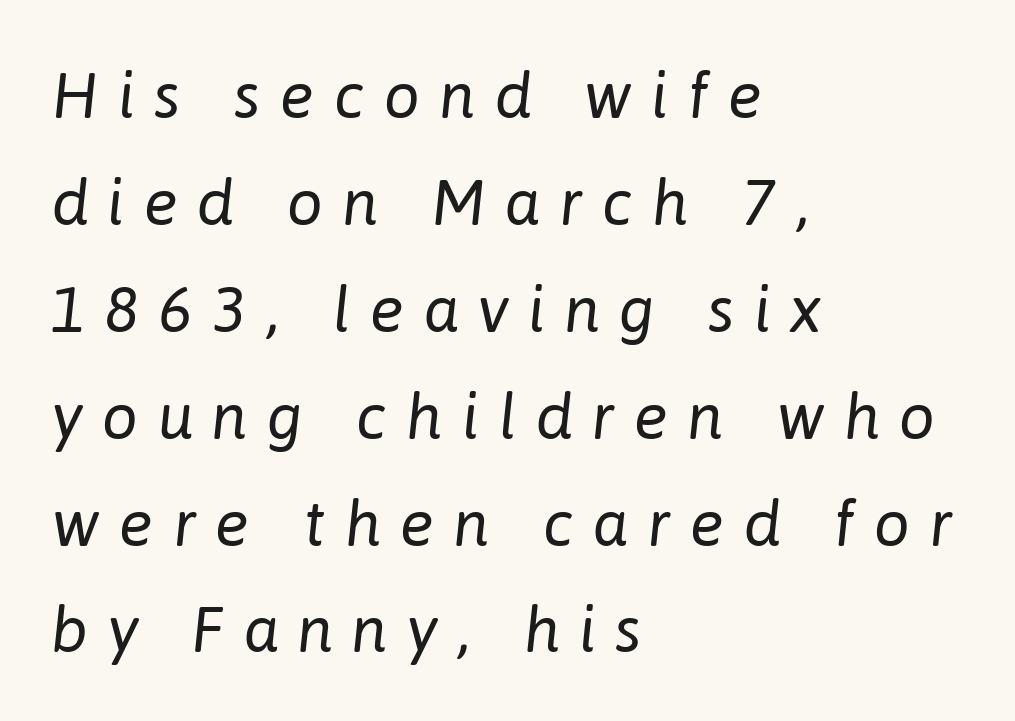
The image shows 64 px regular-weight type, italic (leaning right); set left-aligned, normal line spacing (1.67x), unusually wide letter spacing (+0.3 em), not underlined; low stroke contrast and a medium x-height.
